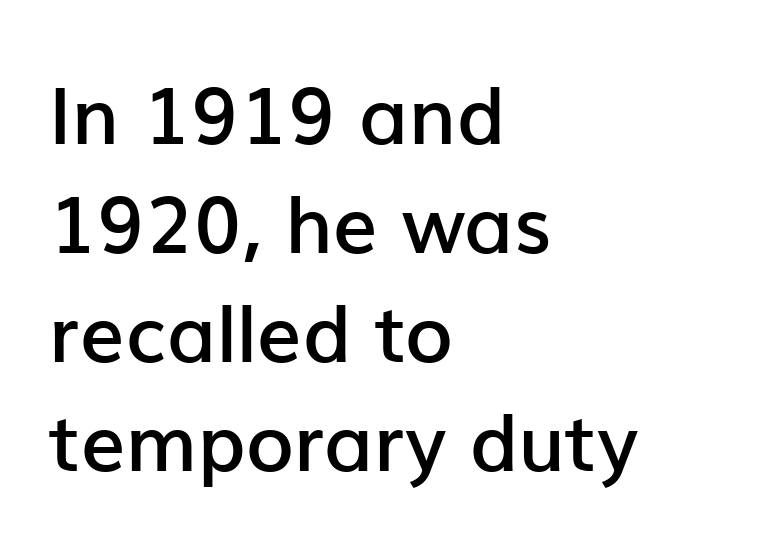
{"serif": "no", "italic": "no", "bold": "semi", "weight": "semibold", "width": "normal", "stroke_contrast": "low", "x_height": "medium", "monospaced": "no", "underline": "no", "align": "left", "line_spacing": "normal", "line_spacing_ratio": 1.38, "letter_spacing": "normal", "letter_spacing_em": 0.0, "glyph_px": 79}
